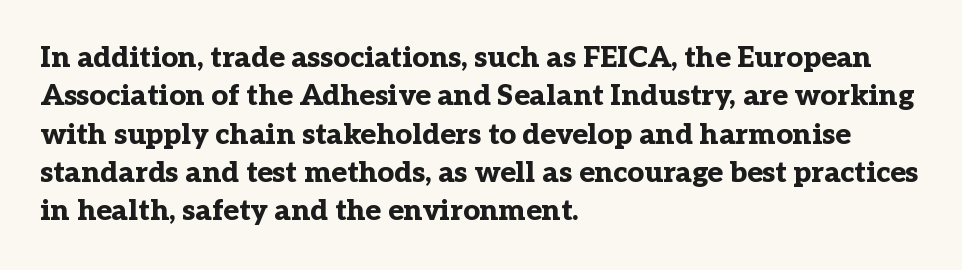
{"serif": "yes", "italic": "no", "bold": "yes", "weight": "bold", "width": "normal", "stroke_contrast": "low", "x_height": "medium", "monospaced": "no", "underline": "no", "align": "left", "line_spacing": "normal", "line_spacing_ratio": 1.32, "letter_spacing": "normal", "letter_spacing_em": 0.0, "glyph_px": 29}
